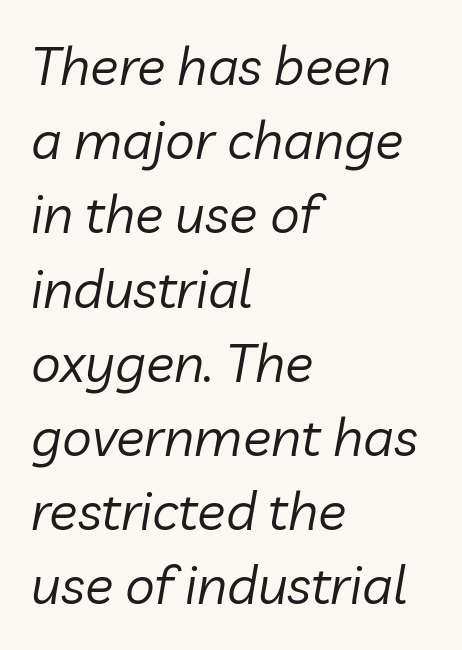
{"italic": "yes", "lean": "right", "slant_degrees": 10, "bold": "no", "weight": "regular", "width": "normal", "stroke_contrast": "low", "x_height": "medium", "monospaced": "no", "underline": "no", "align": "left", "line_spacing": "normal", "line_spacing_ratio": 1.4, "letter_spacing": "normal", "letter_spacing_em": 0.0, "glyph_px": 53}
